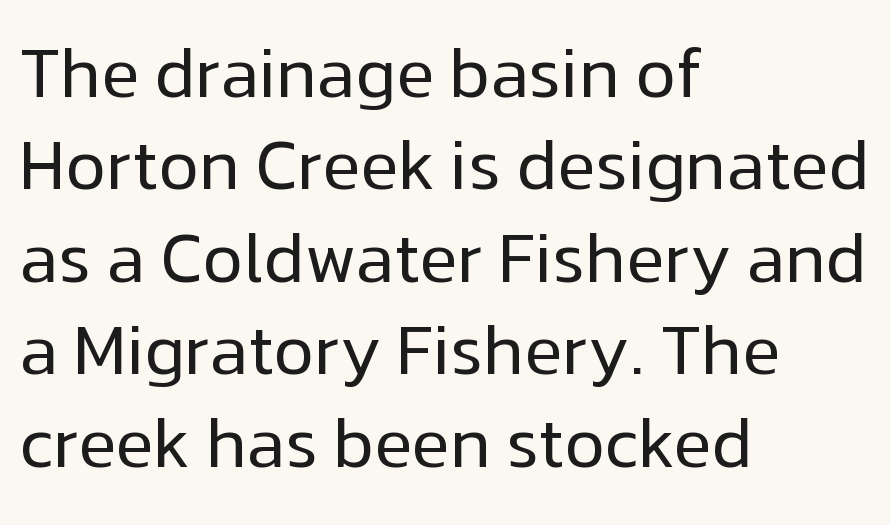
Q: Is the text bold? A: No.
Q: Is the text italic (slanted)? A: No, it is upright.
Q: Is the typeface a serif or a sans-serif typeface? A: Sans-serif.
Q: Is the text underlined? A: No.
Q: How is the paragraph aligned? A: Left-aligned.
Q: Is the spacing between letters normal or unusually wide? A: Normal.
Q: Is the spacing between lines tight, normal or loose? A: Normal.
Q: Width (condensed, normal, or wide)? A: Normal.
Q: Stroke contrast? A: Low.
Q: x-height? A: Medium.
Q: Monospaced? A: No.
